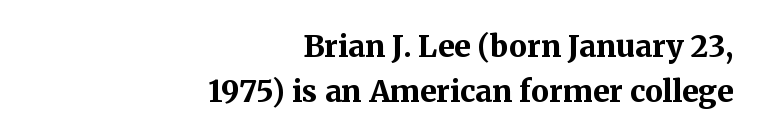
The letterforms sit shoulder to shoulder at normal distance. Note: serifs present on the glyphs. Unlike italic type, these characters show no tilt at all. Leading: standard. The paragraph shown leans on its right margin.
